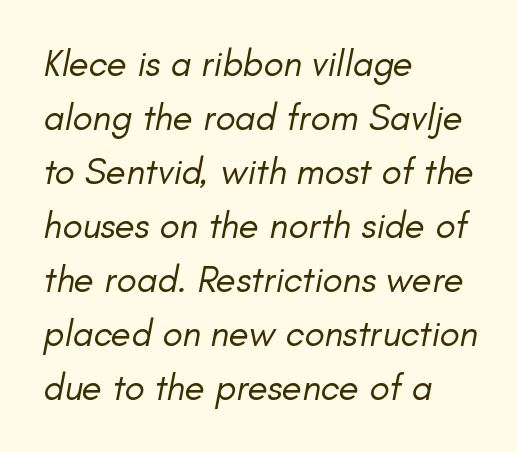
No word sits above an underline. The typography opts for an oblique posture over an upright one. Compared with typical body copy, the letter spacing here is the same. Each letter keeps its own natural width here, so spacing adapts to shape. Counters stay open thanks to moderate or lighter strokes.
